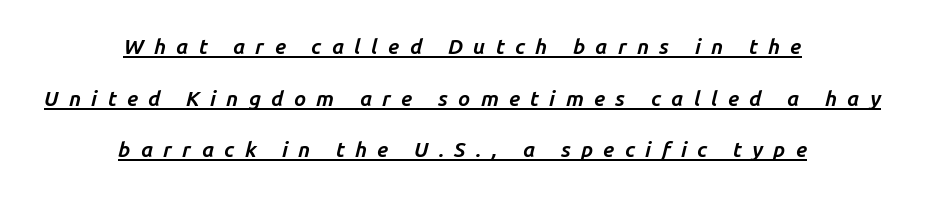
{"italic": "yes", "lean": "right", "slant_degrees": 14, "bold": "yes", "underline": "yes", "align": "center", "line_spacing": "loose", "line_spacing_ratio": 2.46, "letter_spacing": "wide", "letter_spacing_em": 0.49, "glyph_px": 21}
